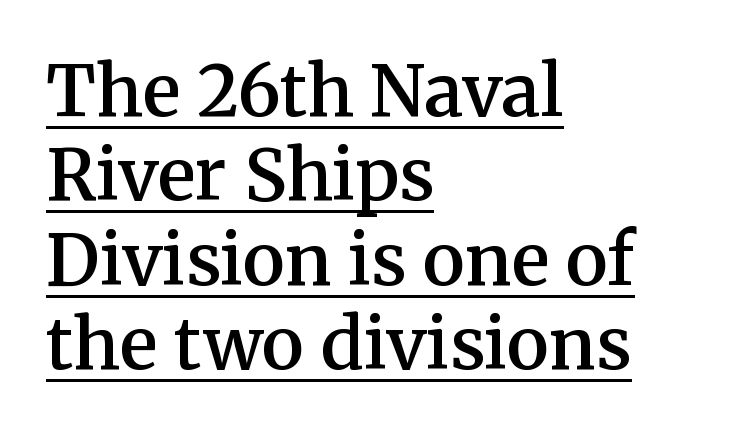
Casual observation: everything's shoved over to the left. The face used here appears with an underline applied. Weight check: semibold — heavier than regular, not quite bold. The rendering keeps characters at their native spacing. Designer's note — italics off, roman on. Each letter keeps its own natural width here, so spacing adapts to shape.
